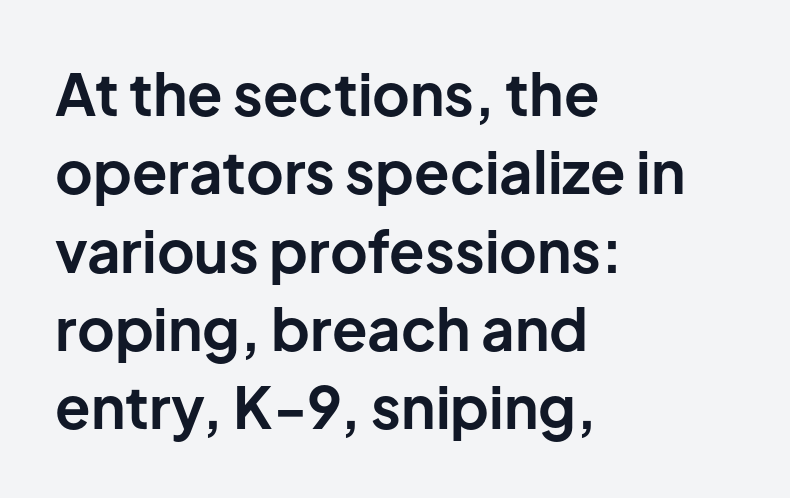
{"serif": "no", "italic": "no", "bold": "yes", "weight": "bold", "width": "normal", "stroke_contrast": "low", "x_height": "medium", "monospaced": "no", "underline": "no", "align": "left", "line_spacing": "normal", "line_spacing_ratio": 1.35, "letter_spacing": "normal", "letter_spacing_em": 0.0, "glyph_px": 58}
